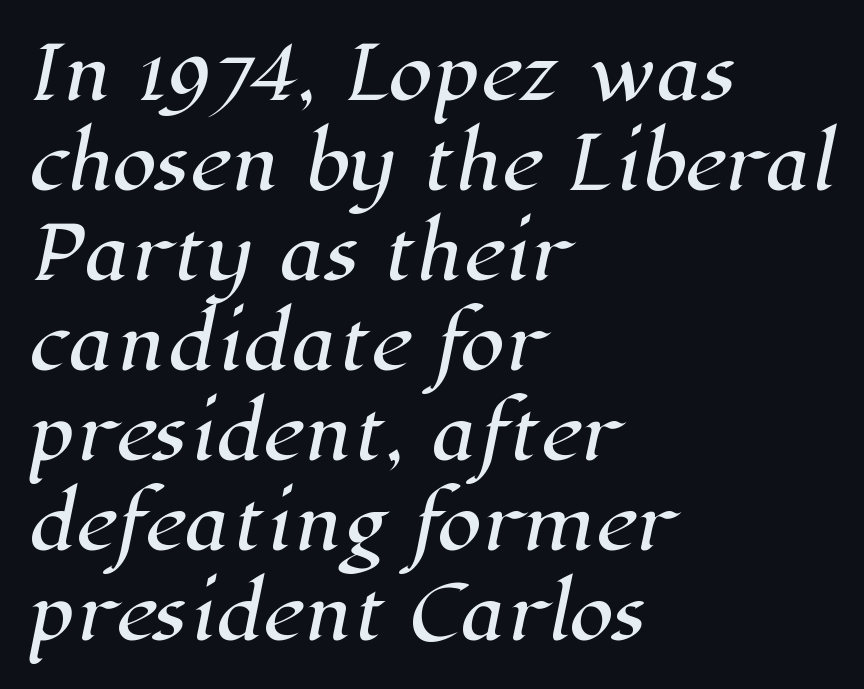
Q: Is the typeface a serif or a sans-serif typeface? A: Serif.
Q: Is the text underlined? A: No.
Q: How is the paragraph aligned? A: Left-aligned.
Q: Is the spacing between letters normal or unusually wide? A: Normal.
Q: Is the spacing between lines tight, normal or loose? A: Normal.
Q: Width (condensed, normal, or wide)? A: Normal.
Q: Stroke contrast? A: High.
Q: x-height? A: Medium.
Q: Monospaced? A: No.
